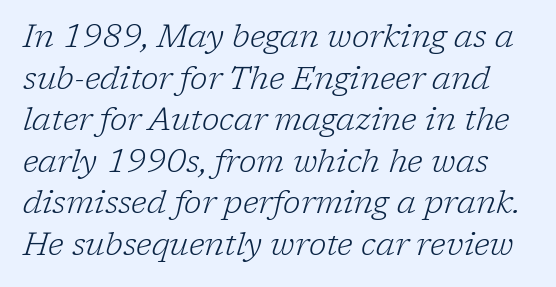
If you drew a line through each stem, it would be angled. Unlike a clean sans, this face finishes its strokes with serifs. Students, note that the glyphs here touch the page at normal intervals. Bold? No — there's no thickening of the strokes. Descenders hang freely into open space.
